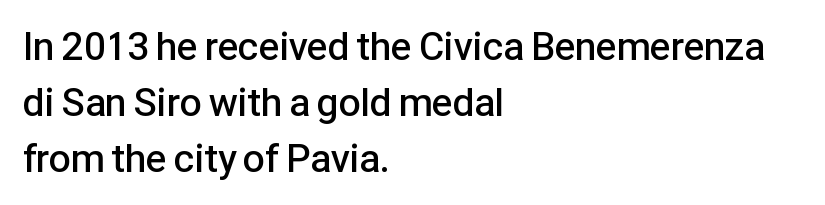
The type sits square on the baseline with zero lean. Notice the strokes are somewhat thickened but not fully heavy: this is a semibold. Teacher's note: observe the even left margin — that is flush-left alignment. The designer went with a sans here, leaving each stem footless. In terms of leading, this rendering sits right in the middle.
